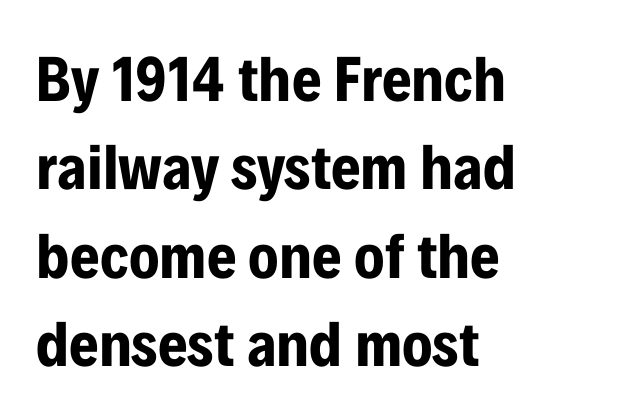
The image shows 64 px bold, condensed sans-serif type, upright; set left-aligned, normal line spacing (1.38x), normal letter spacing, not underlined; low stroke contrast and a medium x-height.
